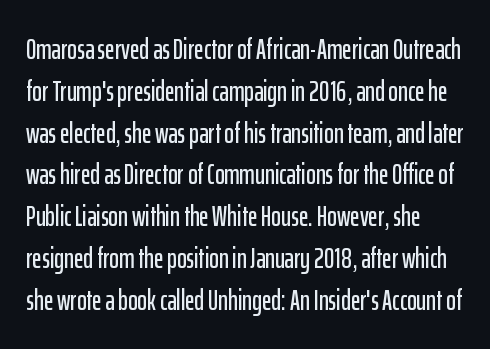
The image shows 29 px condensed sans-serif type, upright; set left-aligned, normal line spacing (1.44x), normal letter spacing, not underlined; low stroke contrast and a medium x-height.
